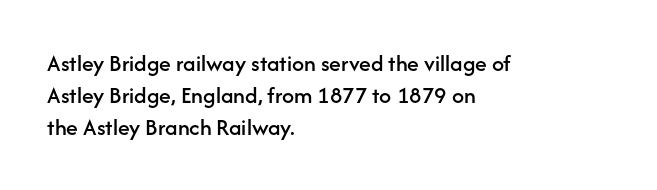
Q: Is the text italic (slanted)? A: No, it is upright.
Q: Is the text underlined? A: No.
Q: How is the paragraph aligned? A: Left-aligned.
Q: Is the spacing between letters normal or unusually wide? A: Normal.
Q: Is the spacing between lines tight, normal or loose? A: Normal.
